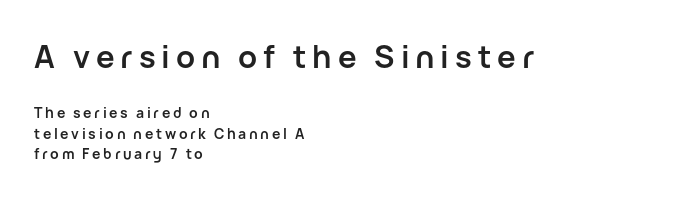
Q: Is the text bold? A: Yes.
Q: Is the text italic (slanted)? A: No, it is upright.
Q: Is the typeface a serif or a sans-serif typeface? A: Sans-serif.
Q: Is the text underlined? A: No.
Q: How is the paragraph aligned? A: Left-aligned.
Q: Is the spacing between lines tight, normal or loose? A: Normal.
Q: Which block of text is set in a larger size, the first (top) or the second (bottom)? A: The first (top) one.
Q: Width (condensed, normal, or wide)? A: Normal.
Q: Stroke contrast? A: Low.
Q: x-height? A: Medium.
Q: Monospaced? A: No.
